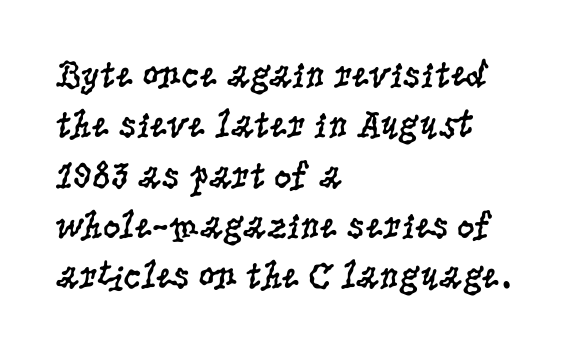
The image shows 39 px regular-weight, condensed serif type; set left-aligned, normal line spacing (1.29x), normal letter spacing, not underlined; low stroke contrast and a large x-height.
